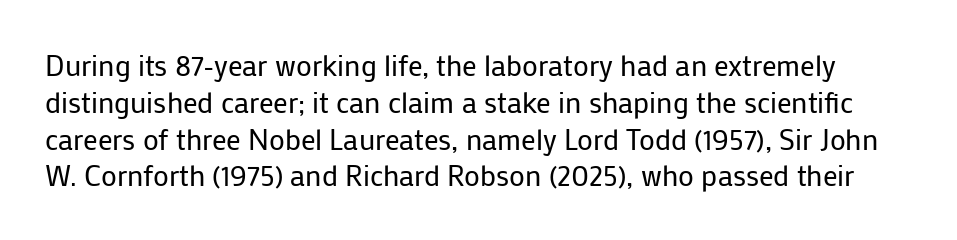
{"serif": "no", "italic": "no", "bold": "no", "weight": "regular", "width": "normal", "stroke_contrast": "low", "x_height": "medium", "monospaced": "no", "underline": "no", "line_spacing": "normal", "line_spacing_ratio": 1.27, "letter_spacing": "normal", "letter_spacing_em": 0.0, "glyph_px": 29}
